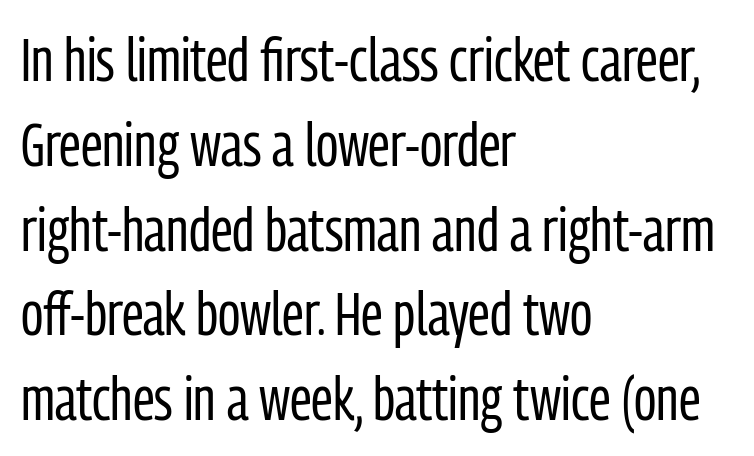
The rendering anchors every line to the left-hand side. Note the varied advance widths — an 'i' is clearly narrower than an 'm'. The characters are drawn with everyday or finer stroke widths. The passage shown stacks its lines at a standard gap. Is this a sans? Yes — the strokes have no serifs. Beneath every word, the page is bare.
